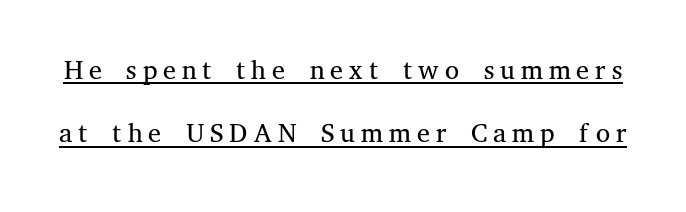
{"serif": "yes", "italic": "no", "bold": "no", "weight": "light", "width": "normal", "stroke_contrast": "medium", "x_height": "medium", "monospaced": "no", "underline": "yes", "line_spacing": "normal", "line_spacing_ratio": 1.58, "glyph_px": 40}
